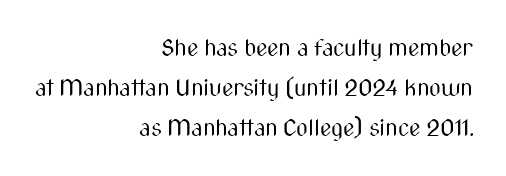
Q: Is the text bold? A: No.
Q: Is the text italic (slanted)? A: No, it is upright.
Q: Is the text underlined? A: No.
Q: How is the paragraph aligned? A: Right-aligned.
Q: Is the spacing between letters normal or unusually wide? A: Normal.
